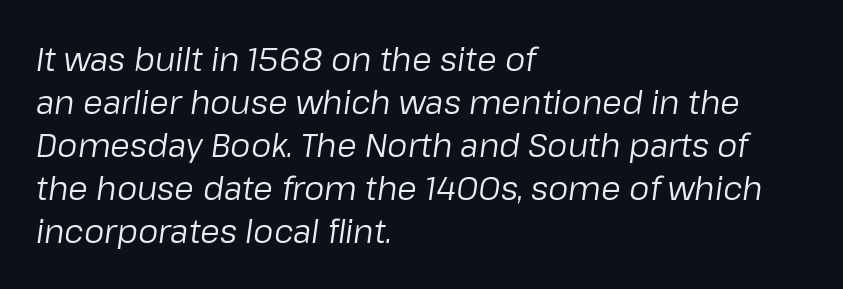
{"italic": "yes", "lean": "right", "slant_degrees": 8, "bold": "no", "weight": "regular", "width": "normal", "stroke_contrast": "low", "x_height": "medium", "monospaced": "no", "underline": "no", "align": "left", "line_spacing": "normal", "line_spacing_ratio": 1.34, "letter_spacing": "normal", "letter_spacing_em": 0.0, "glyph_px": 32}
